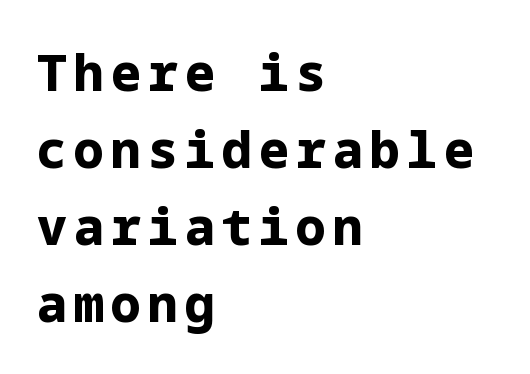
Q: Is the text bold? A: Yes.
Q: Is the text italic (slanted)? A: No, it is upright.
Q: Is the typeface a serif or a sans-serif typeface? A: Sans-serif.
Q: Is the text underlined? A: No.
Q: How is the paragraph aligned? A: Left-aligned.
Q: Is the spacing between lines tight, normal or loose? A: Normal.
Q: Width (condensed, normal, or wide)? A: Normal.
Q: Stroke contrast? A: Low.
Q: x-height? A: Medium.
